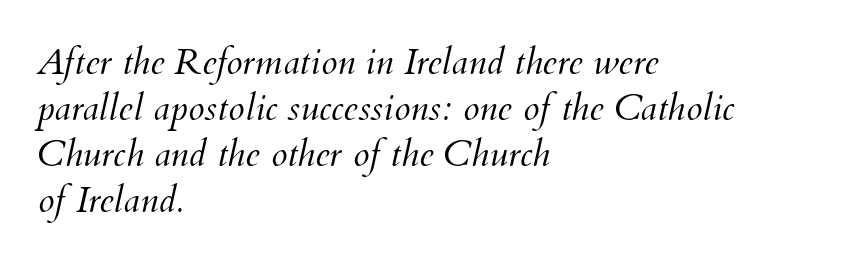
Q: Is the text bold? A: No.
Q: Is the text italic (slanted)? A: Yes, it leans right by about 12 degrees.
Q: Is the text underlined? A: No.
Q: How is the paragraph aligned? A: Left-aligned.
Q: Is the spacing between letters normal or unusually wide? A: Normal.
Q: Width (condensed, normal, or wide)? A: Normal.
Q: Stroke contrast? A: Medium.
Q: x-height? A: Small.
Q: Monospaced? A: No.
